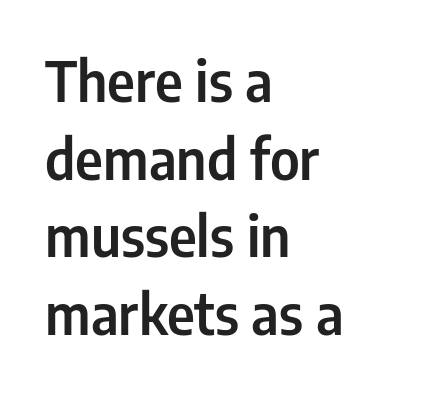
The image shows 55 px condensed sans-serif type, upright; set left-aligned, normal line spacing (1.41x), normal letter spacing, not underlined; low stroke contrast and a medium x-height.
